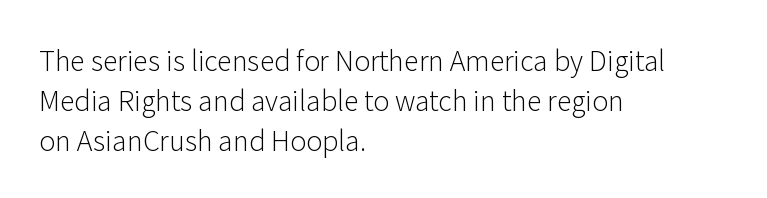
{"italic": "no", "bold": "no", "underline": "no", "align": "left", "line_spacing": "normal", "line_spacing_ratio": 1.48, "letter_spacing": "normal", "letter_spacing_em": 0.0, "glyph_px": 27}
